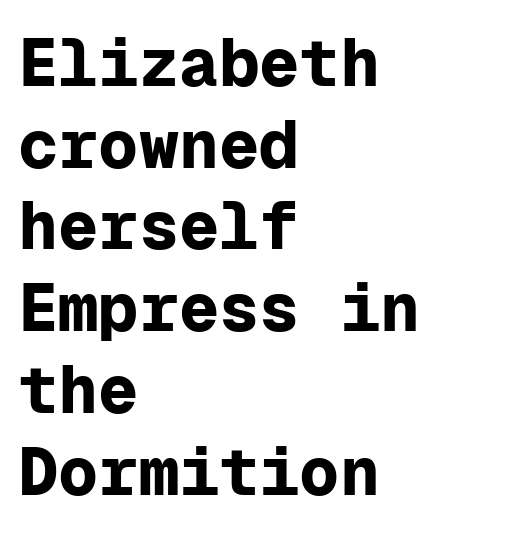
Q: Is the text bold? A: Yes.
Q: Is the text italic (slanted)? A: No, it is upright.
Q: Is the typeface a serif or a sans-serif typeface? A: Sans-serif.
Q: Is the text underlined? A: No.
Q: How is the paragraph aligned? A: Left-aligned.
Q: Is the spacing between letters normal or unusually wide? A: Normal.
Q: Width (condensed, normal, or wide)? A: Normal.
Q: Stroke contrast? A: Low.
Q: x-height? A: Medium.
Q: Monospaced? A: Yes.
